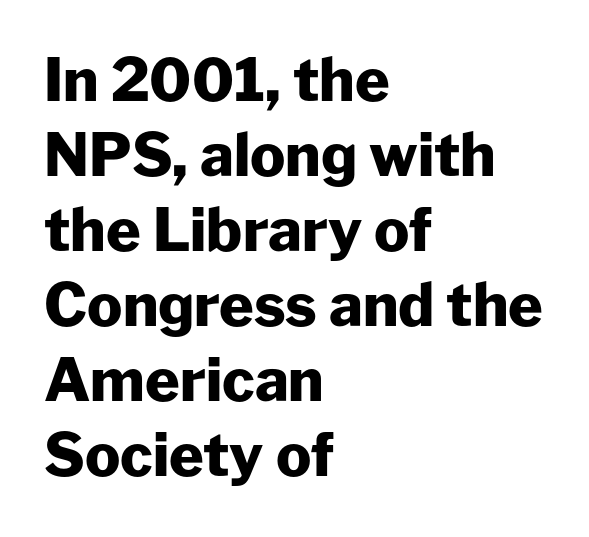
As a designer I'd log this as weight 700, bold. The face used here is rendered with its standard letterfit. These lines were composed using upright roman letters. Type without underlining. The typesetter chose a ragged-right arrangement here.
